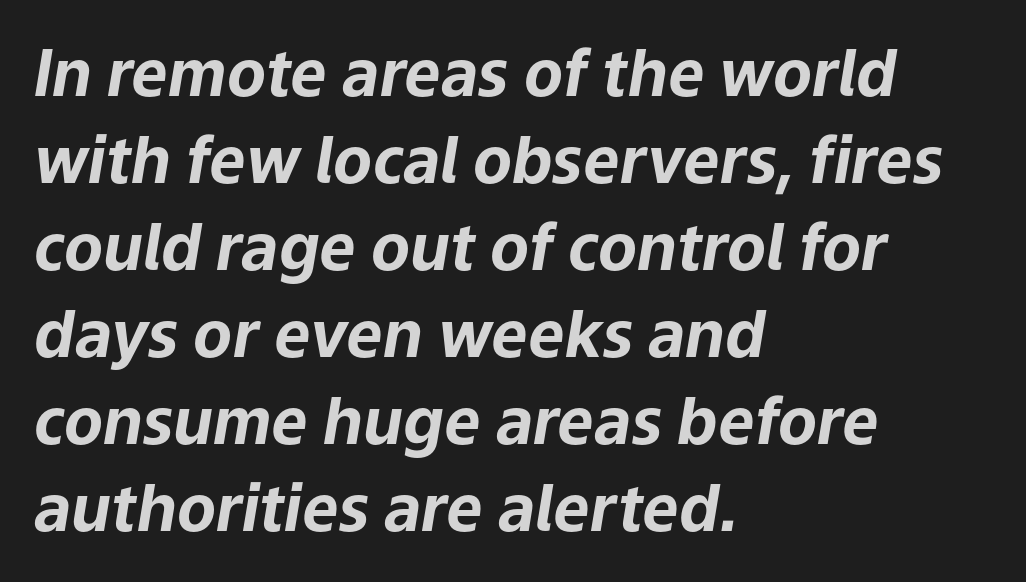
The lines in this sample share a left origin and differ only in where they stop. Designer's note — italics engaged. Letters rest on an invisible, unmarked baseline. Does the leading feel generous? No, just average.
